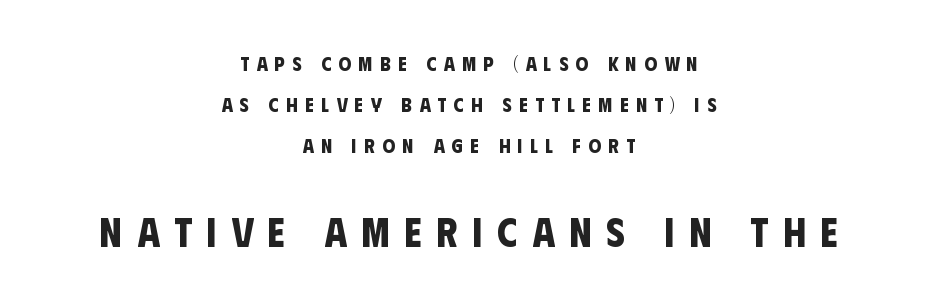
{"serif": "no", "bold": "yes", "weight": "bold", "width": "condensed", "stroke_contrast": "low", "x_height": "large", "monospaced": "no", "underline": "no", "align": "center", "line_spacing": "loose", "line_spacing_ratio": 2.06, "letter_spacing": "wide", "letter_spacing_em": 0.37, "larger_block": "second", "size_ratio": 2.0, "glyph_px": 40}
